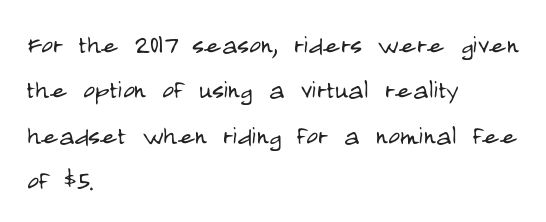
{"serif": "no", "italic": "no", "bold": "no", "weight": "light", "width": "condensed", "stroke_contrast": "low", "x_height": "large", "monospaced": "no", "underline": "no", "align": "left", "line_spacing": "normal", "line_spacing_ratio": 1.42, "letter_spacing": "normal", "letter_spacing_em": 0.0, "glyph_px": 32}
